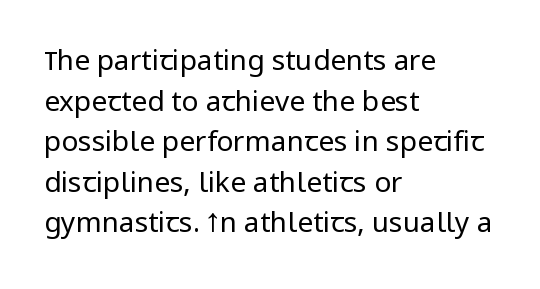
{"serif": "no", "italic": "no", "bold": "no", "weight": "regular", "width": "normal", "stroke_contrast": "low", "x_height": "medium", "monospaced": "no", "underline": "no", "align": "left", "line_spacing": "normal", "line_spacing_ratio": 1.45, "letter_spacing": "normal", "letter_spacing_em": 0.0, "glyph_px": 28}
